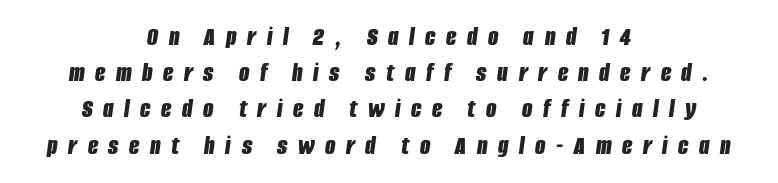
{"italic": "yes", "lean": "right", "slant_degrees": 8, "bold": "yes", "underline": "no", "align": "center", "line_spacing": "normal", "line_spacing_ratio": 1.34, "letter_spacing": "wide", "letter_spacing_em": 0.39, "glyph_px": 27}
